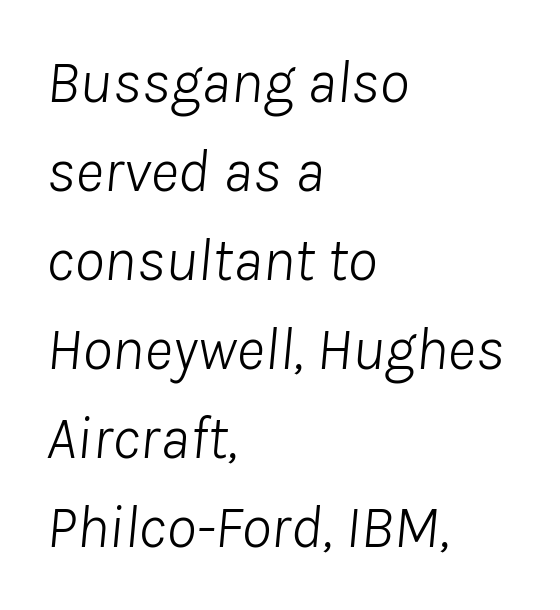
The whole block is typeset with a tilt. Weight class: somewhere from thin through regular. The rendering uses natural spacing where letterforms have individual widths. The space beneath each line is pristine and unruled.
